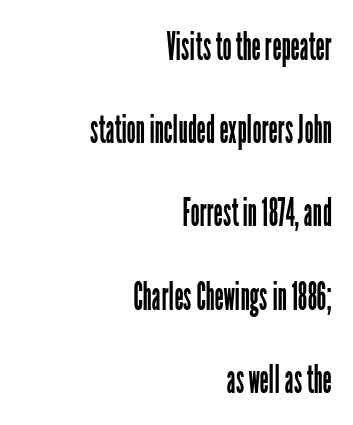
Q: Is the text bold? A: No.
Q: Is the text italic (slanted)? A: No, it is upright.
Q: Is the typeface a serif or a sans-serif typeface? A: Sans-serif.
Q: Is the text underlined? A: No.
Q: How is the paragraph aligned? A: Right-aligned.
Q: Is the spacing between letters normal or unusually wide? A: Normal.
Q: Is the spacing between lines tight, normal or loose? A: Loose.
Q: Width (condensed, normal, or wide)? A: Condensed.
Q: Stroke contrast? A: Low.
Q: x-height? A: Medium.
Q: Monospaced? A: No.
